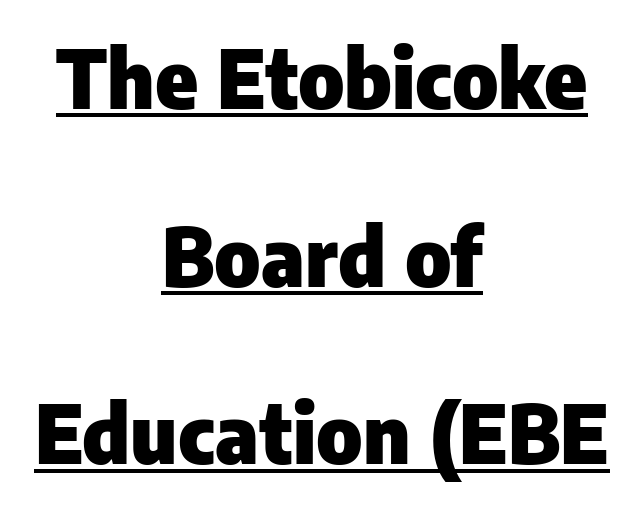
The lines are quadded center. Leading: increased. Tracking value appears to be zero — textbook default spacing. Grotesque or geometric, the face here clearly has no serifs. The specimen includes a rule beneath the text block's lines. Unlike italic type, these characters show no tilt at all.
